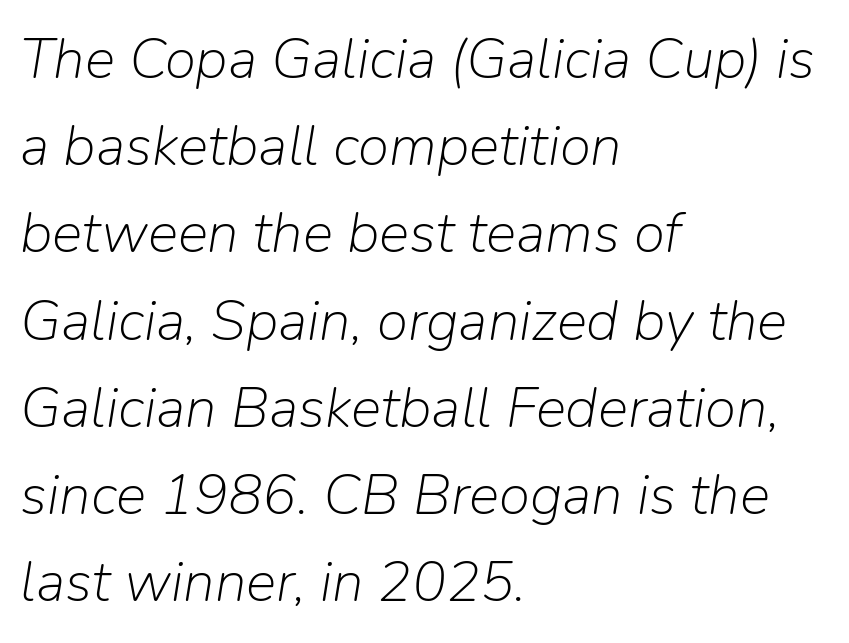
The passage shown has conventional tracking throughout. Observe the lean: these are italic letterforms. Each new line begins a customary step beneath the previous one. Anything drawn beneath the words? Only blank space. Is this a fixed-width face? No — the glyphs have proportional, varying widths.
